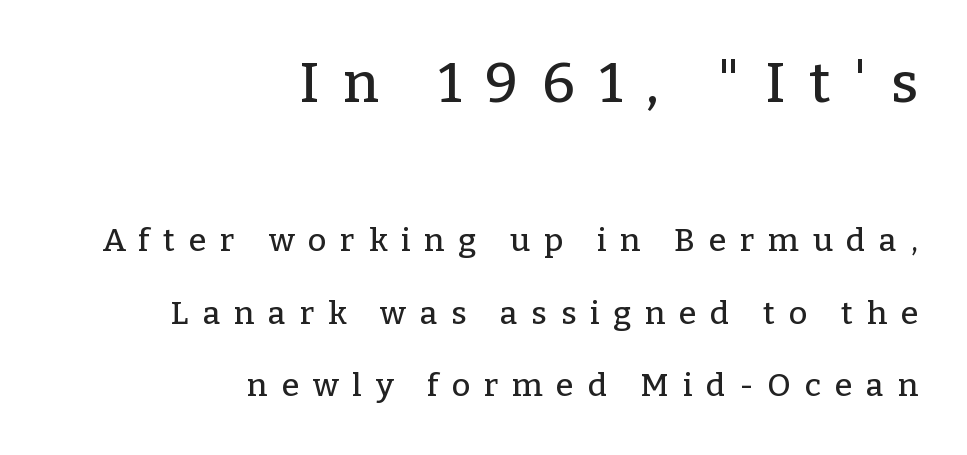
Q: Is the text italic (slanted)? A: No, it is upright.
Q: Is the typeface a serif or a sans-serif typeface? A: Serif.
Q: Is the text underlined? A: No.
Q: How is the paragraph aligned? A: Right-aligned.
Q: Is the spacing between letters normal or unusually wide? A: Unusually wide.
Q: Is the spacing between lines tight, normal or loose? A: Loose.
Q: Which block of text is set in a larger size, the first (top) or the second (bottom)? A: The first (top) one.
Q: Width (condensed, normal, or wide)? A: Normal.
Q: Stroke contrast? A: Low.
Q: x-height? A: Medium.
Q: Monospaced? A: No.
